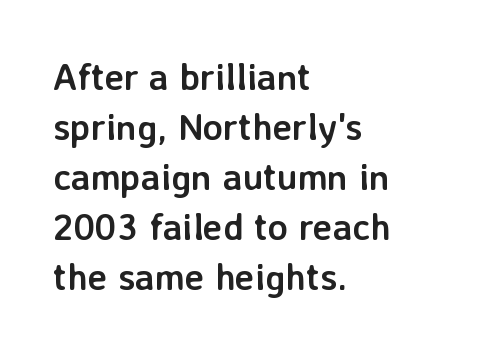
The rendering uses natural spacing where letterforms have individual widths. This sample uses plain, unmodified letter spacing. The glyphs are unaccompanied by any horizontal stroke below them. This is heavy type, rendered in bold. The lines are quadded left. Are there feet on the stems? There aren't — it's a sans.
